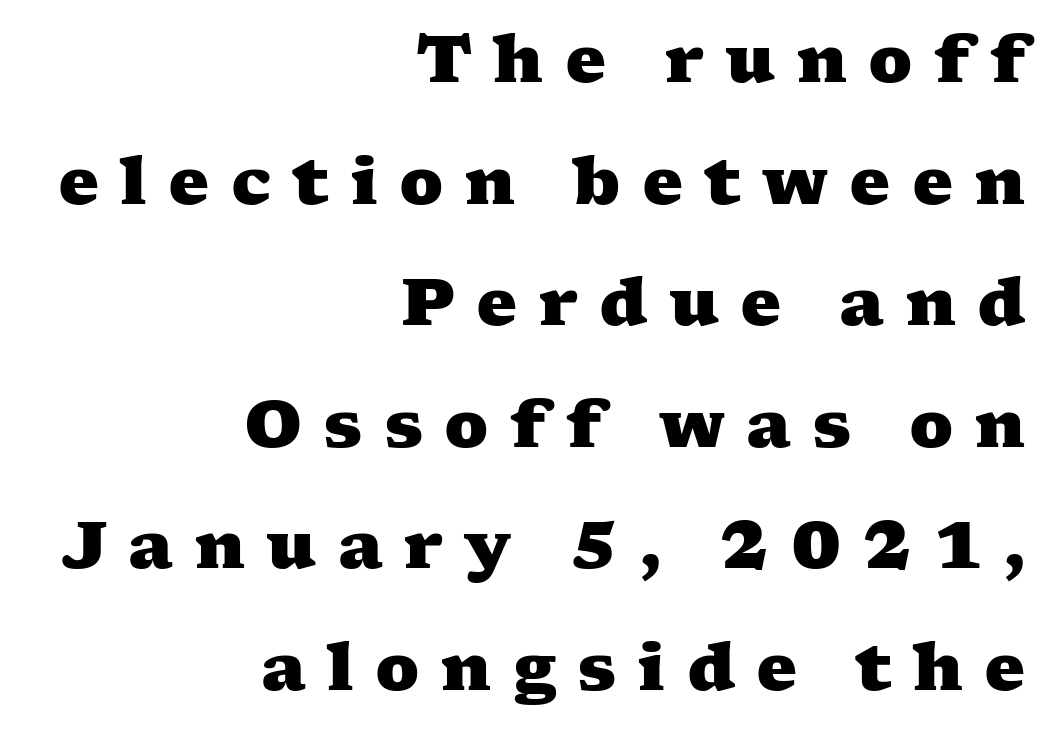
{"serif": "yes", "bold": "yes", "weight": "heavy", "width": "wide", "stroke_contrast": "medium", "x_height": "medium", "monospaced": "no", "underline": "no", "align": "right", "line_spacing_ratio": 1.87, "letter_spacing": "wide", "letter_spacing_em": 0.32, "glyph_px": 65}
